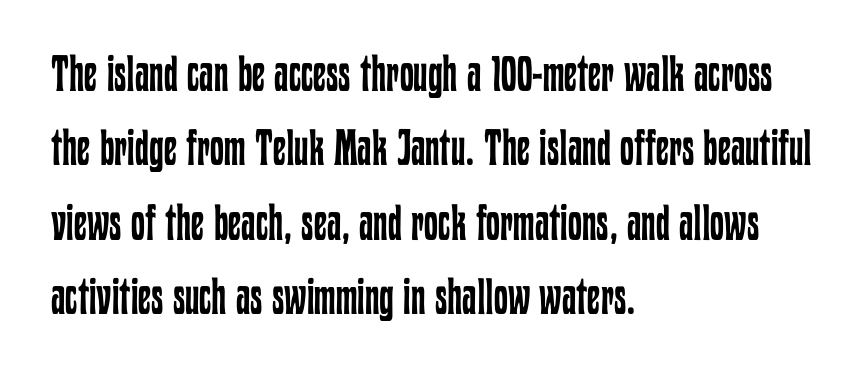
{"italic": "no", "bold": "no", "weight": "regular", "width": "condensed", "stroke_contrast": "low", "x_height": "medium", "monospaced": "no", "underline": "no", "align": "left", "line_spacing": "normal", "line_spacing_ratio": 1.49, "letter_spacing": "normal", "letter_spacing_em": 0.0, "glyph_px": 50}
